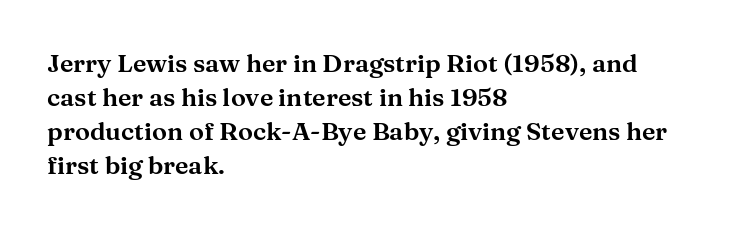
{"italic": "no", "underline": "no", "align": "left", "line_spacing": "normal", "line_spacing_ratio": 1.36, "letter_spacing": "normal", "letter_spacing_em": 0.0, "glyph_px": 25}
